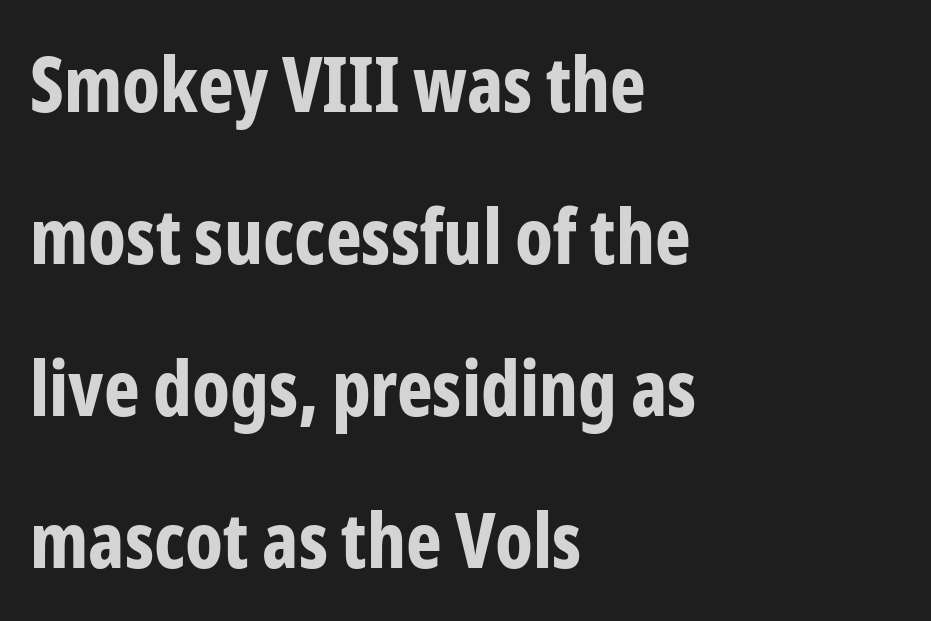
Q: Is the text bold? A: Yes.
Q: Is the text italic (slanted)? A: No, it is upright.
Q: Is the typeface a serif or a sans-serif typeface? A: Sans-serif.
Q: Is the text underlined? A: No.
Q: How is the paragraph aligned? A: Left-aligned.
Q: Is the spacing between letters normal or unusually wide? A: Normal.
Q: Is the spacing between lines tight, normal or loose? A: Loose.
Q: Width (condensed, normal, or wide)? A: Condensed.
Q: Stroke contrast? A: Low.
Q: x-height? A: Medium.
Q: Monospaced? A: No.
